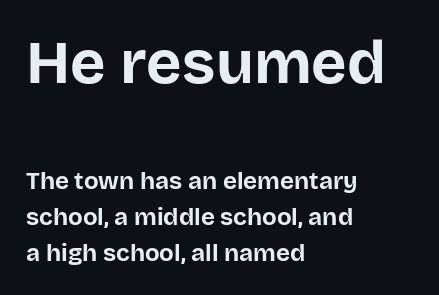
Q: Is the text bold? A: Yes.
Q: Is the text italic (slanted)? A: No, it is upright.
Q: Is the typeface a serif or a sans-serif typeface? A: Sans-serif.
Q: Is the text underlined? A: No.
Q: How is the paragraph aligned? A: Left-aligned.
Q: Is the spacing between letters normal or unusually wide? A: Normal.
Q: Is the spacing between lines tight, normal or loose? A: Normal.
Q: Which block of text is set in a larger size, the first (top) or the second (bottom)? A: The first (top) one.
Q: Width (condensed, normal, or wide)? A: Normal.
Q: Stroke contrast? A: Low.
Q: x-height? A: Large.
Q: Monospaced? A: No.
